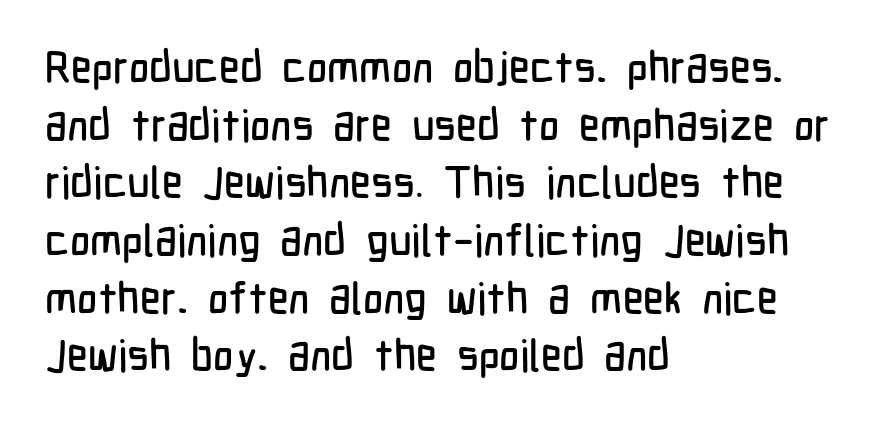
{"serif": "no", "italic": "no", "width": "condensed", "stroke_contrast": "low", "x_height": "medium", "monospaced": "no", "underline": "no", "align": "left", "line_spacing": "normal", "line_spacing_ratio": 1.31, "letter_spacing": "normal", "letter_spacing_em": 0.0, "glyph_px": 44}
